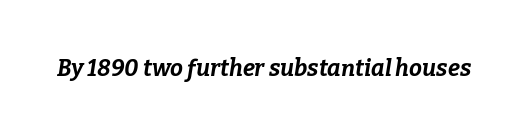
{"italic": "yes", "lean": "right", "slant_degrees": 9, "bold": "yes", "underline": "no", "letter_spacing": "normal", "letter_spacing_em": 0.0, "glyph_px": 23}
